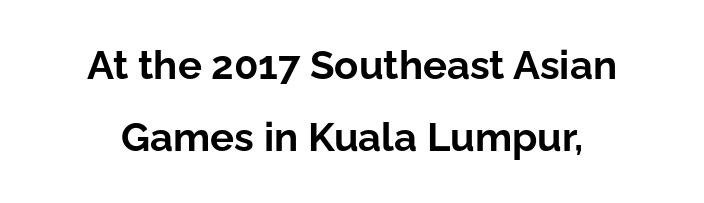
The image shows 40 px bold sans-serif type, upright; set line spacing 1.81x, normal letter spacing, not underlined; low stroke contrast and a medium x-height.
